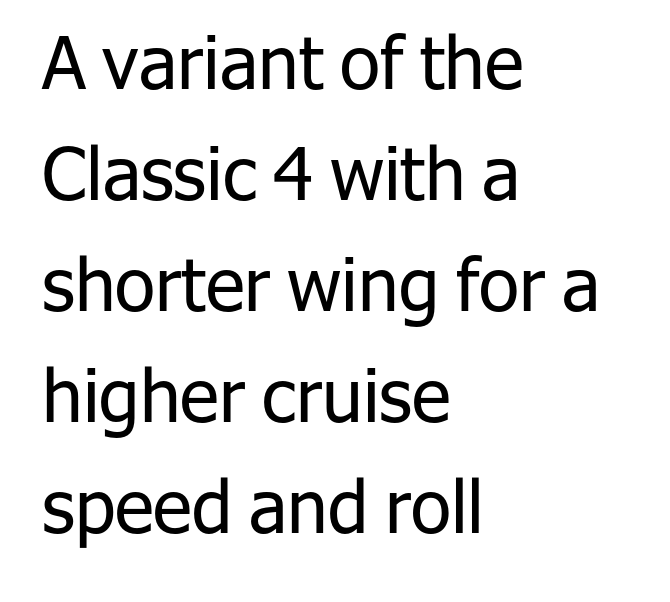
A typesetter would call this proportional, since set widths differ per character. Notice how the stems are strictly vertical — no italics here. Descenders are the only things crossing below the line. Bold? No — there's no thickening of the strokes. Layout note: lines flush left.
